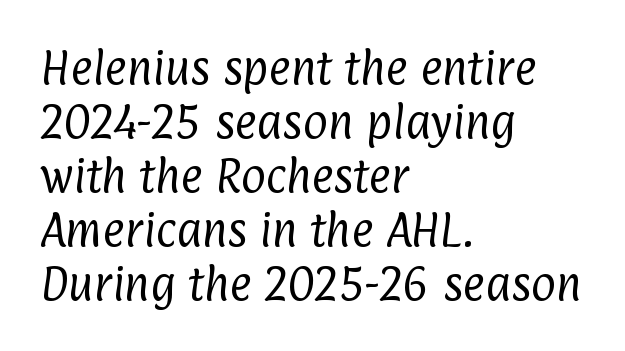
Examine the stroke ends and you'll find no serifs. The passage shown is not underscored anywhere. Whoever set this chose a conventional vertical rhythm. The paragraph shown leans on its left margin. Stems and bowls with no extra thickness — not bold. There is no visible air inserted between adjacent glyphs.
